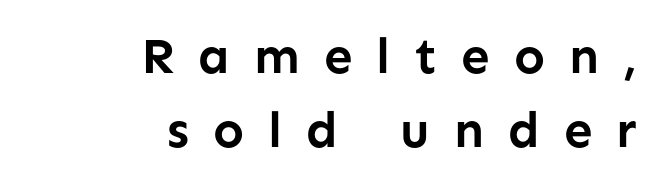
The image shows 51 px semibold sans-serif type, upright; set right-aligned, normal line spacing (1.45x), unusually wide letter spacing (+0.47 em), not underlined; low stroke contrast and a medium x-height.
